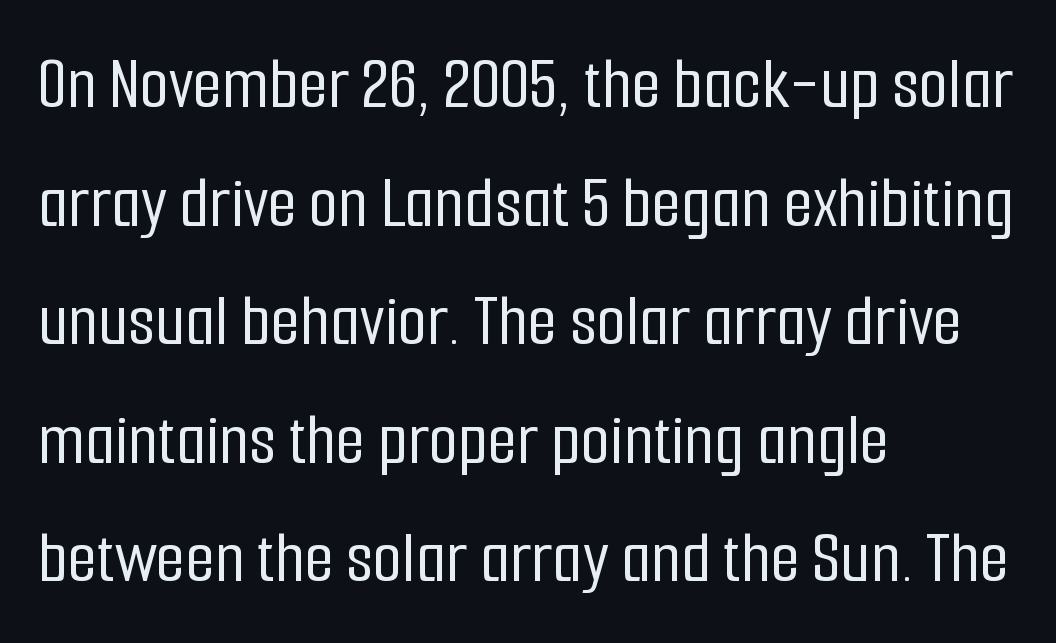
Q: Is the text italic (slanted)? A: No, it is upright.
Q: Is the typeface a serif or a sans-serif typeface? A: Sans-serif.
Q: Is the text underlined? A: No.
Q: How is the paragraph aligned? A: Left-aligned.
Q: Is the spacing between letters normal or unusually wide? A: Normal.
Q: Is the spacing between lines tight, normal or loose? A: Normal.
Q: Width (condensed, normal, or wide)? A: Condensed.
Q: Stroke contrast? A: Low.
Q: x-height? A: Medium.
Q: Monospaced? A: No.
